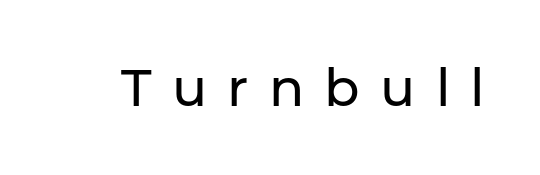
{"serif": "no", "italic": "no", "width": "normal", "stroke_contrast": "low", "x_height": "medium", "monospaced": "no", "underline": "no", "letter_spacing": "wide", "letter_spacing_em": 0.39, "glyph_px": 52}
